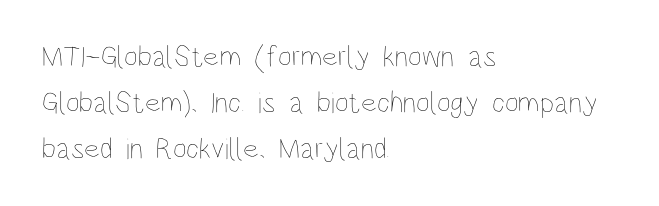
{"italic": "no", "bold": "no", "weight": "thin", "width": "condensed", "stroke_contrast": "low", "x_height": "large", "monospaced": "no", "underline": "no", "align": "left", "line_spacing": "normal", "line_spacing_ratio": 1.53, "letter_spacing": "normal", "letter_spacing_em": 0.0, "glyph_px": 30}
